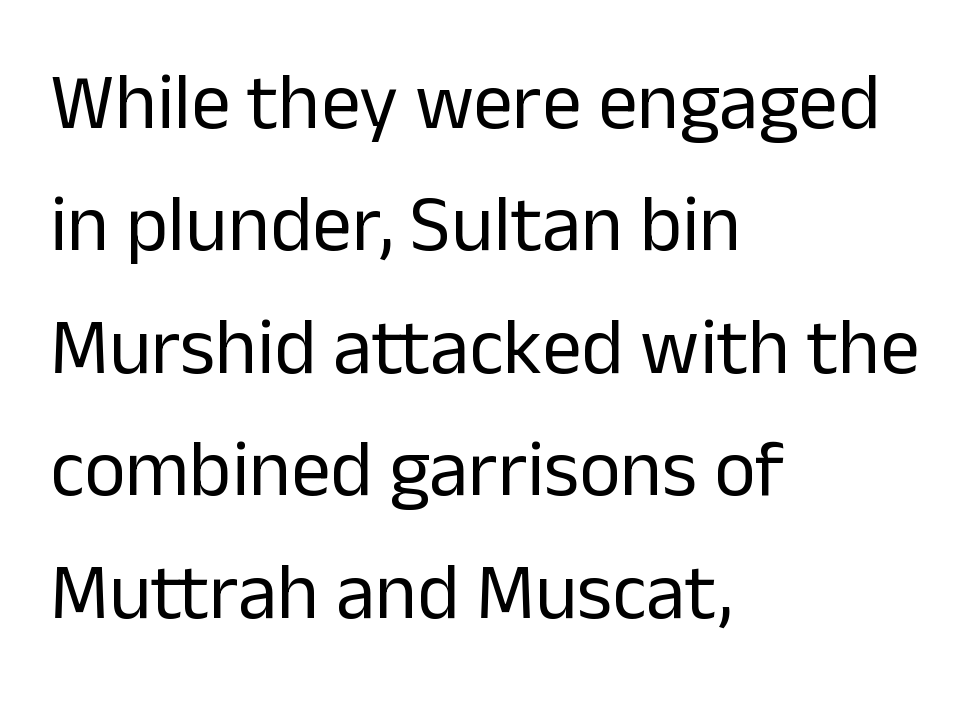
The image shows 79 px regular-weight sans-serif type, upright; set left-aligned, normal line spacing (1.55x), normal letter spacing, not underlined; low stroke contrast and a medium x-height.
